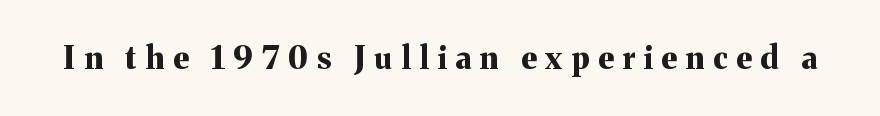
{"serif": "yes", "italic": "no", "bold": "yes", "weight": "bold", "width": "normal", "stroke_contrast": "medium", "x_height": "medium", "monospaced": "no", "underline": "no", "letter_spacing": "wide", "letter_spacing_em": 0.28, "glyph_px": 31}
